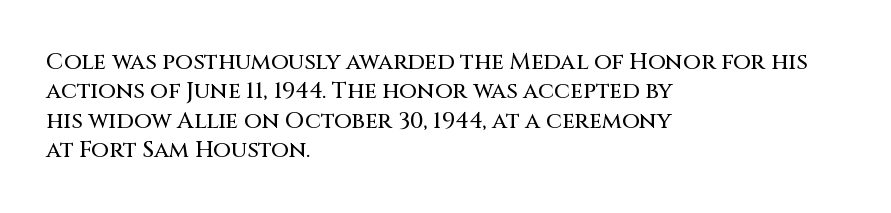
Q: Is the text italic (slanted)? A: No, it is upright.
Q: Is the text underlined? A: No.
Q: How is the paragraph aligned? A: Left-aligned.
Q: Is the spacing between letters normal or unusually wide? A: Normal.
Q: Is the spacing between lines tight, normal or loose? A: Normal.
